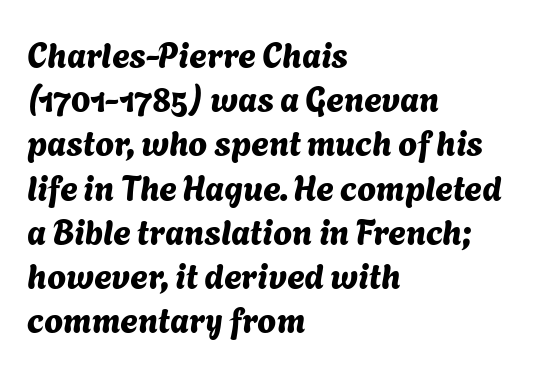
Q: Is the typeface a serif or a sans-serif typeface? A: Sans-serif.
Q: Is the text underlined? A: No.
Q: How is the paragraph aligned? A: Left-aligned.
Q: Is the spacing between letters normal or unusually wide? A: Normal.
Q: Is the spacing between lines tight, normal or loose? A: Normal.
Q: Width (condensed, normal, or wide)? A: Normal.
Q: Stroke contrast? A: Medium.
Q: x-height? A: Medium.
Q: Monospaced? A: No.
